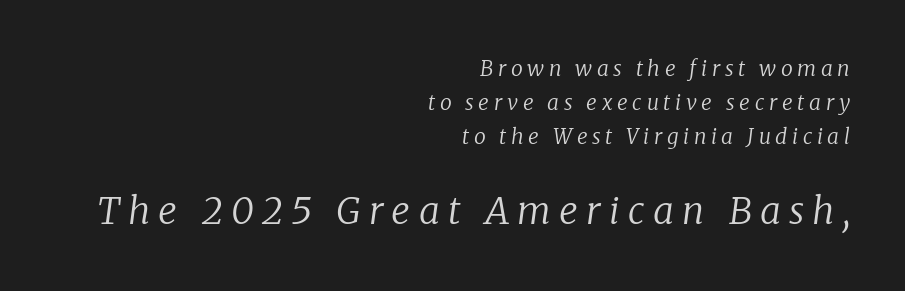
The image shows 37 px regular-weight serif type, italic (leaning right); set right-aligned, normal line spacing (1.63x), unusually wide letter spacing (+0.22 em), not underlined; the second (bottom) block is 1.76x larger; low stroke contrast and a medium x-height.
